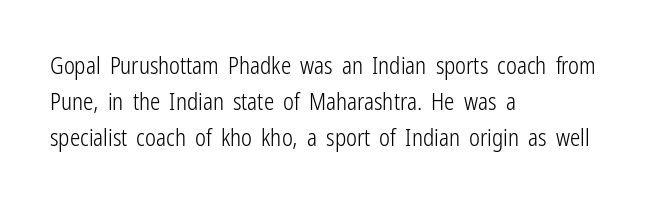
The image shows 23 px text type, upright; set left-aligned, normal line spacing (1.56x), normal letter spacing, not underlined.
